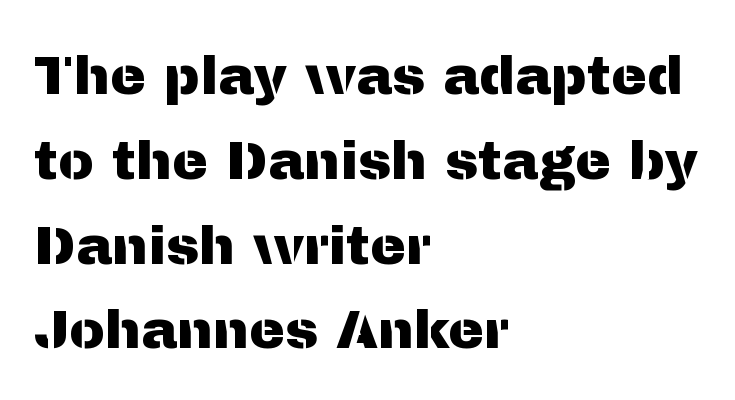
Note the varied advance widths — an 'i' is clearly narrower than an 'm'. Are there feet on the stems? There aren't — it's a sans. Italic? Not at all — the glyphs are vertical. Letters rest on an invisible, unmarked baseline. Alignment: flush left.
